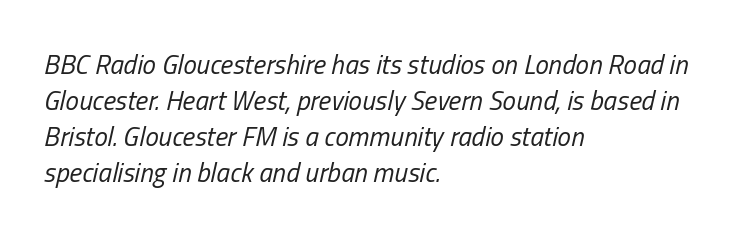
The image shows 27 px text type, italic (leaning right); set left-aligned, normal line spacing (1.33x), normal letter spacing, not underlined.
